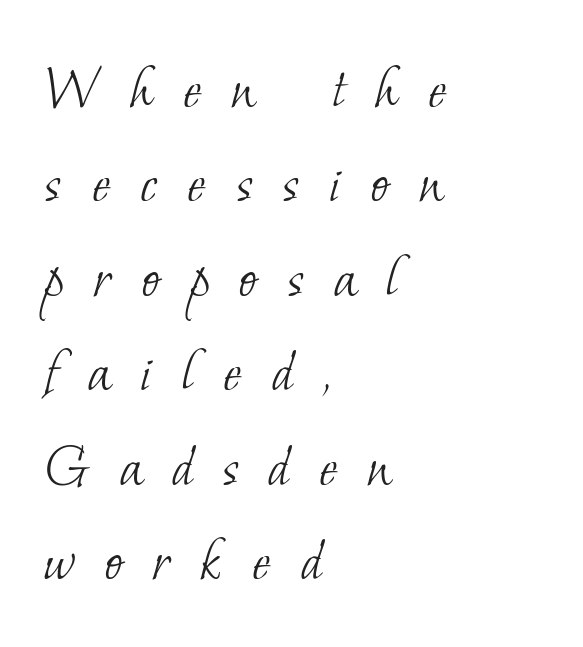
The image shows 63 px light serif type; set left-aligned, normal line spacing (1.5x), unusually wide letter spacing (+0.47 em), not underlined; low stroke contrast and a small x-height.
